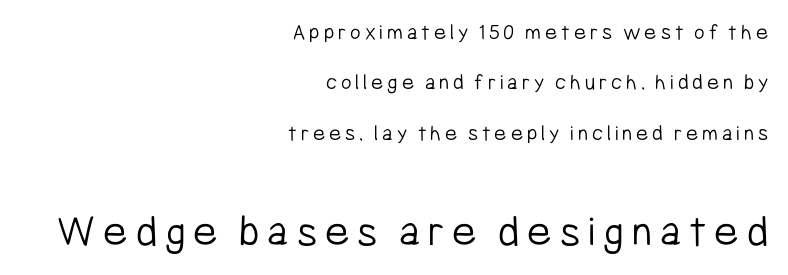
Q: Is the text bold? A: No.
Q: Is the text italic (slanted)? A: No, it is upright.
Q: Is the typeface a serif or a sans-serif typeface? A: Sans-serif.
Q: Is the text underlined? A: No.
Q: How is the paragraph aligned? A: Right-aligned.
Q: Is the spacing between lines tight, normal or loose? A: Loose.
Q: Which block of text is set in a larger size, the first (top) or the second (bottom)? A: The second (bottom) one.
Q: Width (condensed, normal, or wide)? A: Condensed.
Q: Stroke contrast? A: Low.
Q: x-height? A: Medium.
Q: Monospaced? A: No.
